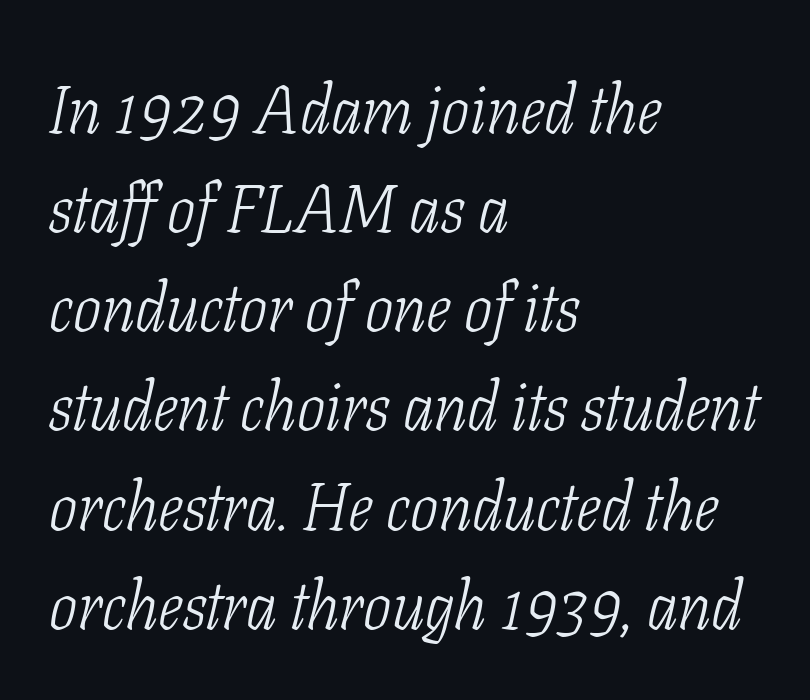
Q: Is the text bold? A: No.
Q: Is the text italic (slanted)? A: Yes, it leans right by about 11 degrees.
Q: Is the typeface a serif or a sans-serif typeface? A: Serif.
Q: Is the text underlined? A: No.
Q: How is the paragraph aligned? A: Left-aligned.
Q: Is the spacing between letters normal or unusually wide? A: Normal.
Q: Is the spacing between lines tight, normal or loose? A: Normal.
Q: Width (condensed, normal, or wide)? A: Condensed.
Q: Stroke contrast? A: Low.
Q: x-height? A: Medium.
Q: Monospaced? A: No.
